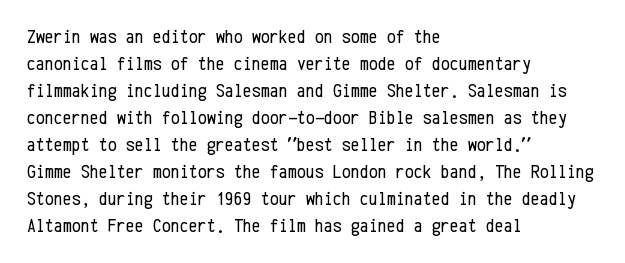
{"italic": "no", "bold": "no", "underline": "no", "align": "left", "line_spacing": "normal", "line_spacing_ratio": 1.35, "letter_spacing": "normal", "letter_spacing_em": 0.0, "glyph_px": 20}
